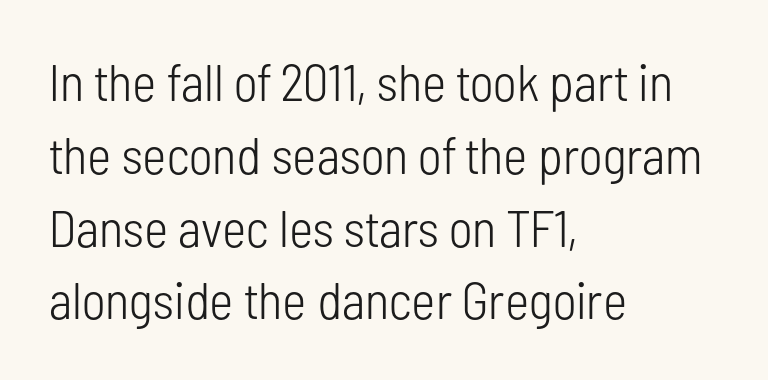
Q: Is the text bold? A: No.
Q: Is the text italic (slanted)? A: No, it is upright.
Q: Is the typeface a serif or a sans-serif typeface? A: Sans-serif.
Q: Is the text underlined? A: No.
Q: How is the paragraph aligned? A: Left-aligned.
Q: Is the spacing between letters normal or unusually wide? A: Normal.
Q: Is the spacing between lines tight, normal or loose? A: Normal.
Q: Width (condensed, normal, or wide)? A: Condensed.
Q: Stroke contrast? A: Low.
Q: x-height? A: Medium.
Q: Monospaced? A: No.
